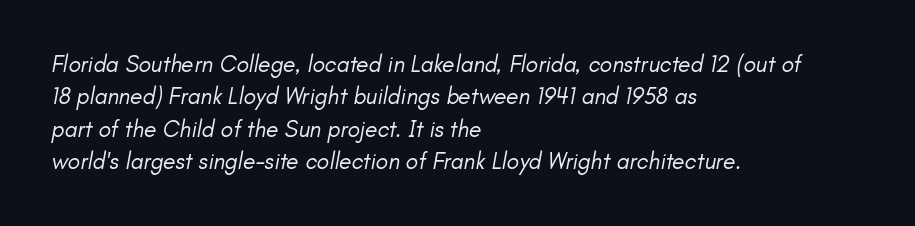
Layout note: lines flush left. Looking at the ascenders, they clearly lean. The rows are spaced the way most documents space them. Letters have the restrained weight of plain body copy at most.
